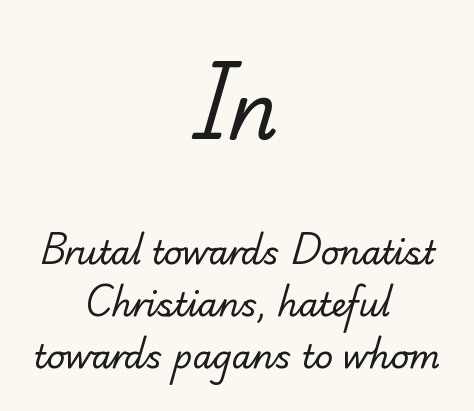
{"serif": "yes", "bold": "no", "weight": "regular", "width": "normal", "stroke_contrast": "low", "x_height": "small", "monospaced": "no", "underline": "no", "align": "center", "line_spacing": "normal", "line_spacing_ratio": 1.62, "letter_spacing": "normal", "letter_spacing_em": 0.0, "larger_block": "first", "size_ratio": 2.47, "glyph_px": 79}
